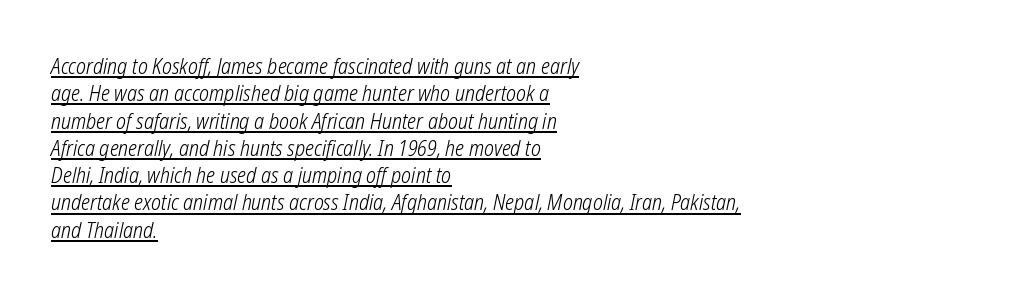
Q: Is the text bold? A: No.
Q: Is the text underlined? A: Yes.
Q: How is the paragraph aligned? A: Left-aligned.
Q: Is the spacing between letters normal or unusually wide? A: Normal.
Q: Is the spacing between lines tight, normal or loose? A: Normal.
